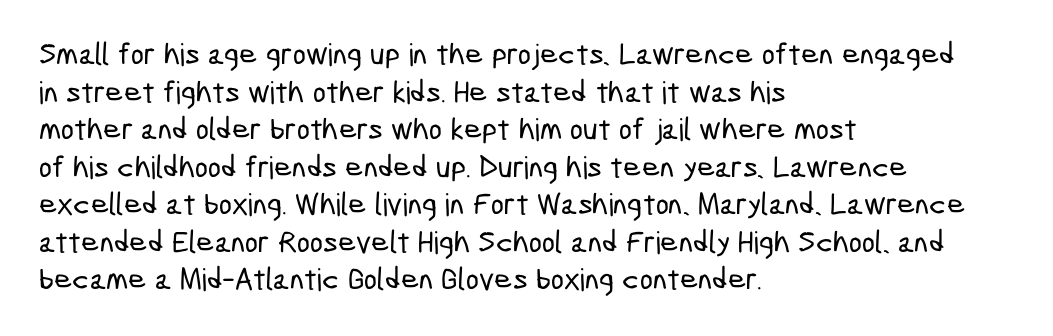
Q: Is the typeface a serif or a sans-serif typeface? A: Sans-serif.
Q: Is the text underlined? A: No.
Q: How is the paragraph aligned? A: Left-aligned.
Q: Is the spacing between letters normal or unusually wide? A: Normal.
Q: Width (condensed, normal, or wide)? A: Condensed.
Q: Stroke contrast? A: Low.
Q: x-height? A: Medium.
Q: Monospaced? A: No.
